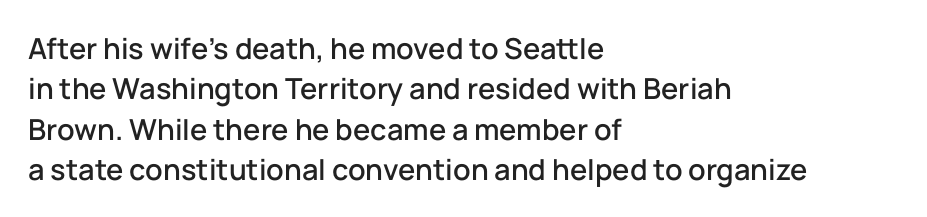
The image shows 29 px sans-serif type, upright; set left-aligned, normal line spacing (1.39x), normal letter spacing, not underlined; low stroke contrast and a medium x-height.
